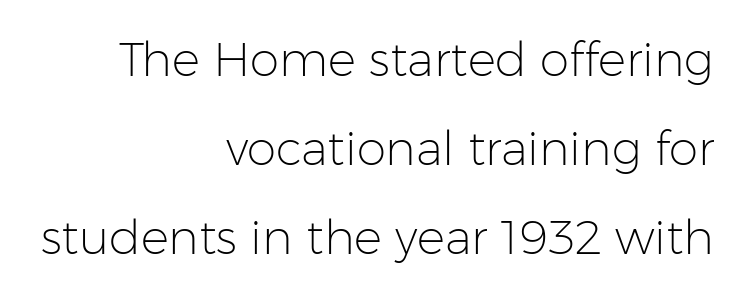
Q: Is the text bold? A: No.
Q: Is the text italic (slanted)? A: No, it is upright.
Q: Is the typeface a serif or a sans-serif typeface? A: Sans-serif.
Q: Is the text underlined? A: No.
Q: How is the paragraph aligned? A: Right-aligned.
Q: Is the spacing between letters normal or unusually wide? A: Normal.
Q: Width (condensed, normal, or wide)? A: Normal.
Q: Stroke contrast? A: Low.
Q: x-height? A: Medium.
Q: Monospaced? A: No.
